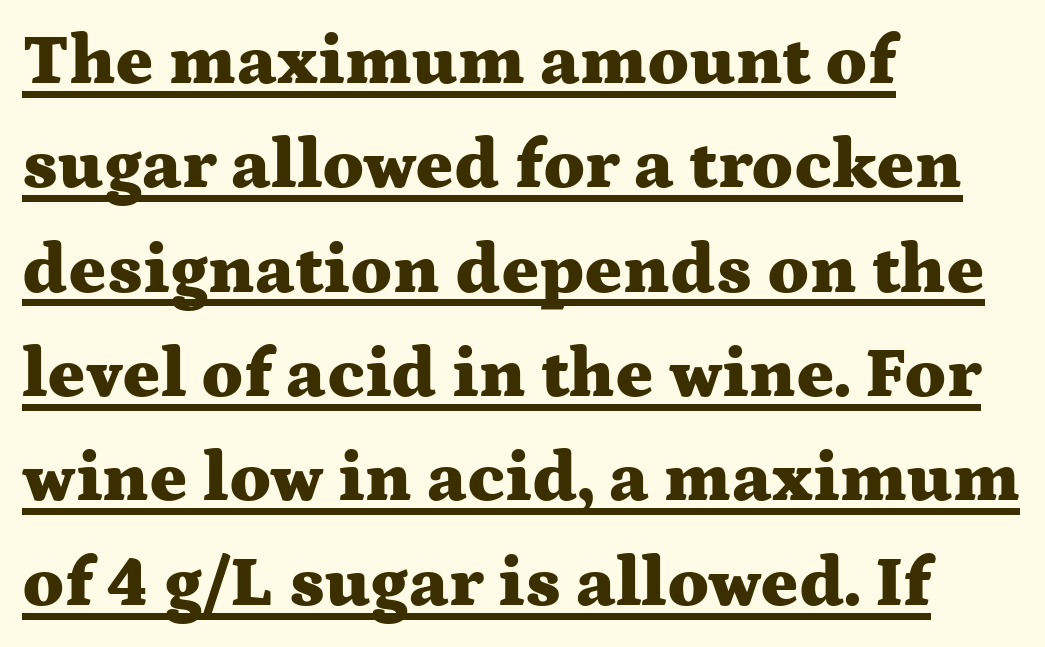
{"serif": "yes", "italic": "no", "bold": "yes", "weight": "heavy", "width": "wide", "stroke_contrast": "medium", "x_height": "medium", "monospaced": "no", "underline": "yes", "align": "left", "line_spacing": "normal", "line_spacing_ratio": 1.47, "letter_spacing": "normal", "letter_spacing_em": 0.0, "glyph_px": 71}
